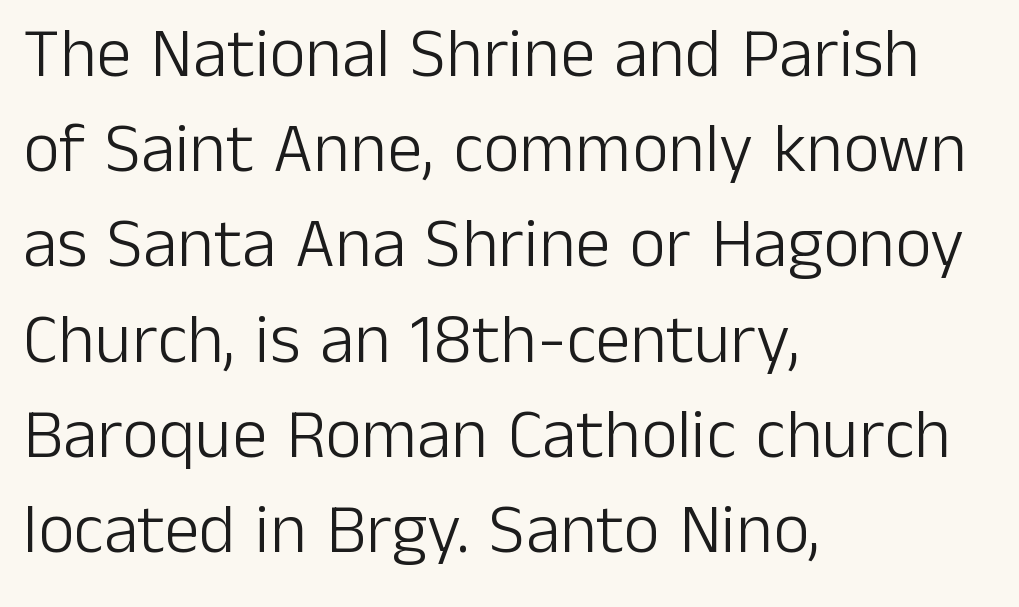
The lettering stays uniformly vertical, giving the passage a roman look. Caption: face not bold, strokes unweighted. Check where the strokes stop: nothing finishes them off — pure sans. This sample is left-justified, so line endings fall wherever the words run out. Think of a printed novel: that variable character pitch is what you see here.
